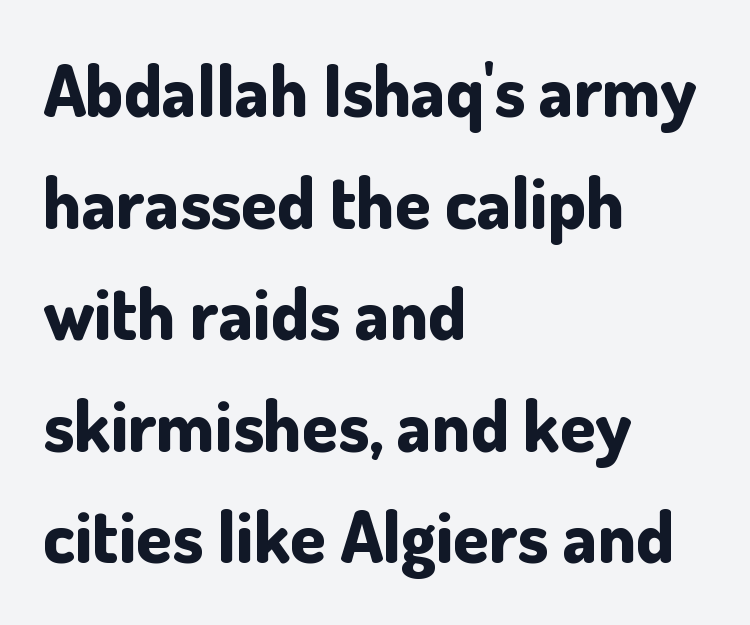
{"serif": "no", "italic": "no", "bold": "yes", "weight": "bold", "width": "normal", "stroke_contrast": "low", "x_height": "small", "monospaced": "no", "underline": "no", "align": "left", "line_spacing": "normal", "line_spacing_ratio": 1.55, "letter_spacing": "normal", "letter_spacing_em": 0.0, "glyph_px": 72}
